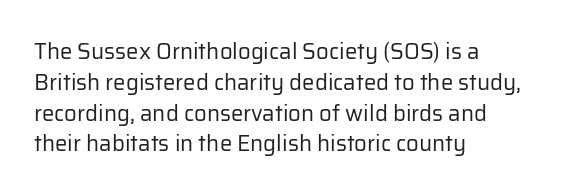
The image shows 22 px text type, upright; set left-aligned, normal line spacing (1.4x), normal letter spacing, not underlined.
